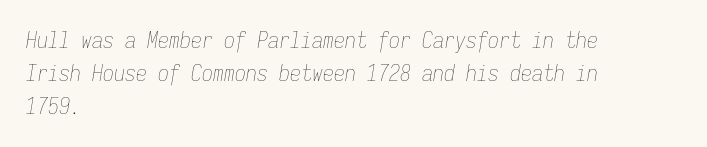
{"italic": "yes", "lean": "right", "slant_degrees": 9, "bold": "no", "underline": "no", "align": "left", "line_spacing": "normal", "line_spacing_ratio": 1.5, "letter_spacing": "normal", "letter_spacing_em": 0.0, "glyph_px": 22}
